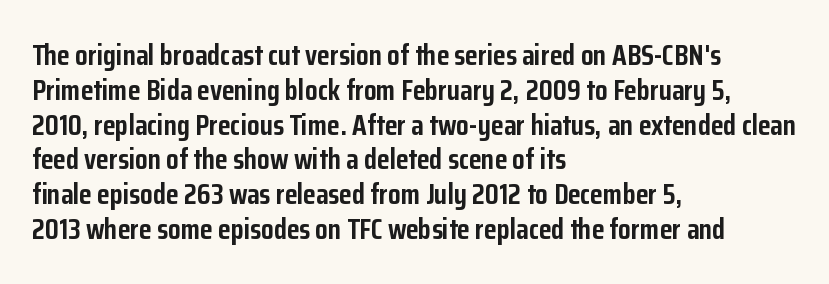
The image shows 29 px semibold, condensed sans-serif type, upright; set left-aligned, line spacing 1.2x, normal letter spacing, not underlined; low stroke contrast and a medium x-height.
